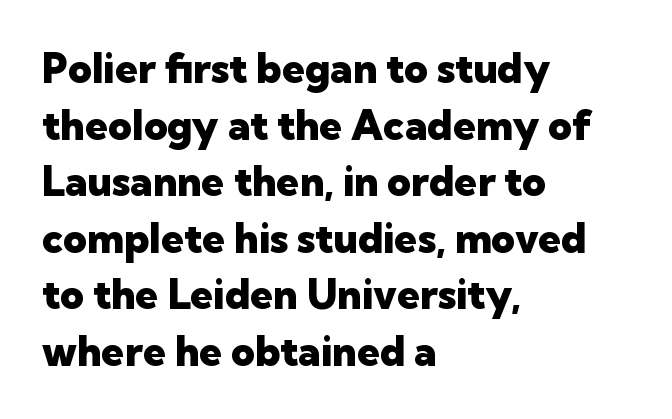
The space between consecutive lines is moderate. A clean baseline with only descenders dipping below it. Regarding serifs, this sample does without them. The letters stand upright; this is a roman face. The rendering uses natural spacing where letterforms have individual widths.
